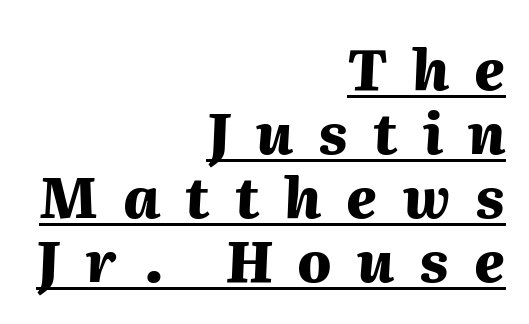
Every character sits at an angle, as italics do. A typographer would call this underscored text. Compared with an ordinary text face, these strokes are far heavier — a full bold. Interline gaps are noticeably narrow in this sample.
